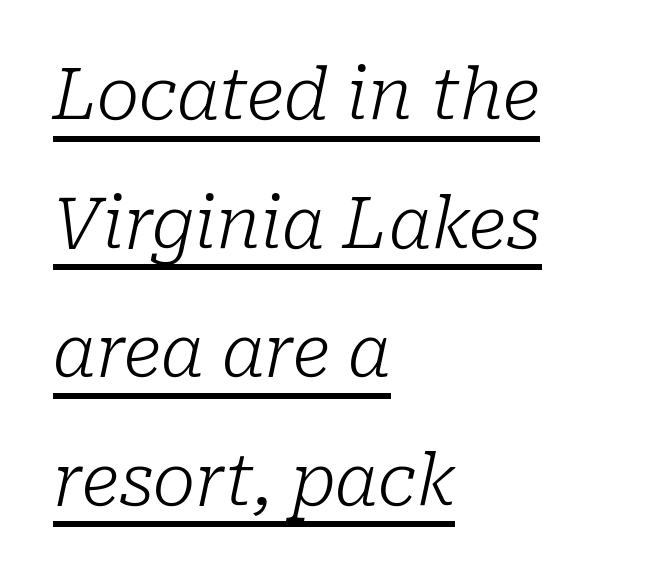
The image shows 71 px light serif type, italic (leaning right); set left-aligned, line spacing 1.81x, normal letter spacing, underlined; low stroke contrast and a medium x-height.
